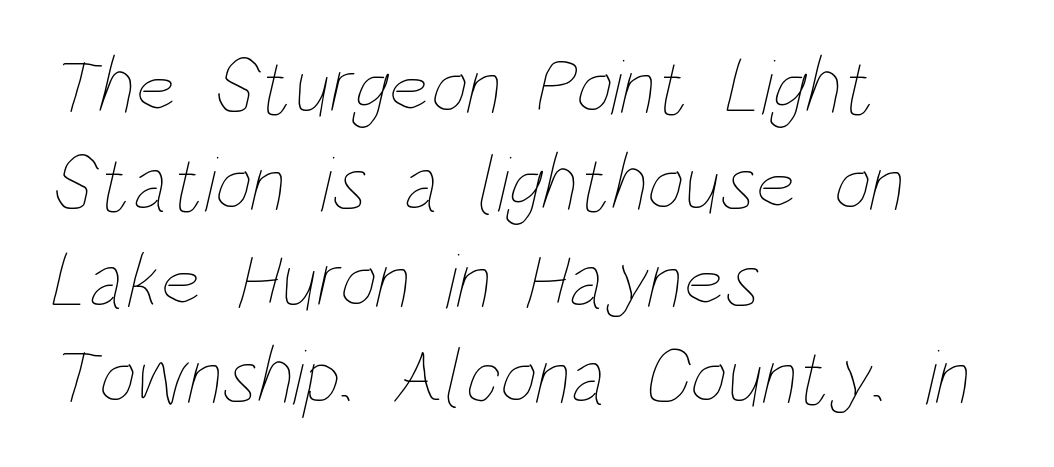
The image shows 80 px thin, condensed type; set left-aligned, line spacing 1.21x, normal letter spacing, not underlined; low stroke contrast and a large x-height.
